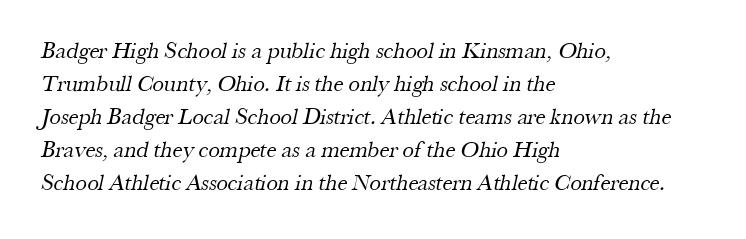
Is the stroke heavy? The answer is a plain regular-or-lighter. A bare baseline throughout the passage. Each line starts at the same left margin while the right side varies. Here the glyphs are tracked normally, forming tight word shapes.
